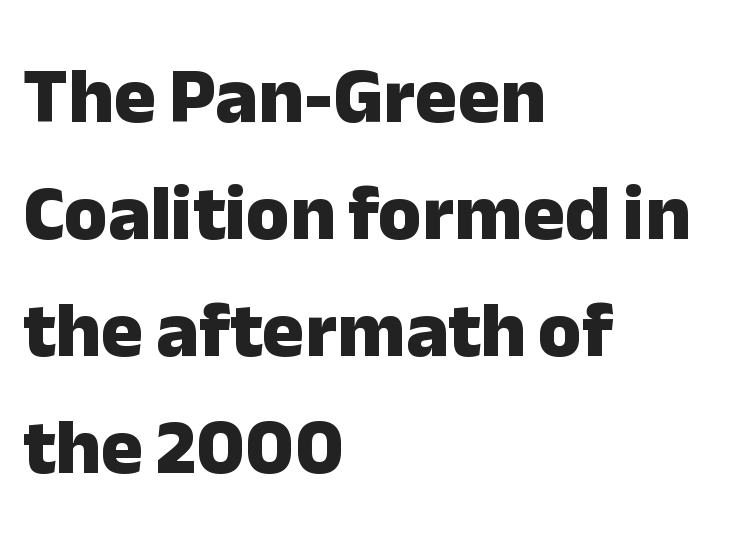
Ordinary non-slanted type is in use. The passage is arranged the way most books set body copy — flush left. The area under the type is left untouched. The rendering keeps characters at their native spacing. Serifs: no, the terminals of the letterforms are clean.
